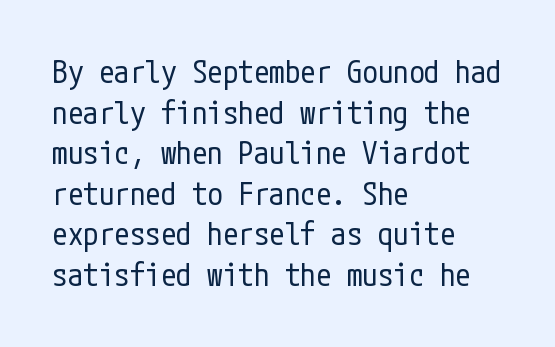
Q: Is the text bold? A: No.
Q: Is the text italic (slanted)? A: No, it is upright.
Q: Is the typeface a serif or a sans-serif typeface? A: Sans-serif.
Q: Is the text underlined? A: No.
Q: How is the paragraph aligned? A: Left-aligned.
Q: Is the spacing between letters normal or unusually wide? A: Normal.
Q: Is the spacing between lines tight, normal or loose? A: Normal.
Q: Width (condensed, normal, or wide)? A: Condensed.
Q: Stroke contrast? A: Low.
Q: x-height? A: Medium.
